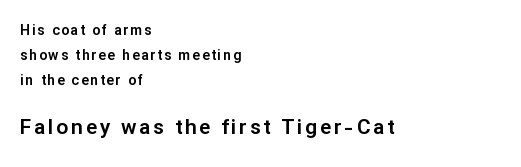
Q: Is the text italic (slanted)? A: No, it is upright.
Q: Is the text underlined? A: No.
Q: How is the paragraph aligned? A: Left-aligned.
Q: Which block of text is set in a larger size, the first (top) or the second (bottom)? A: The second (bottom) one.
